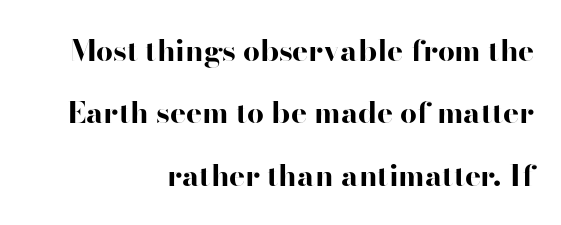
Q: Is the text bold? A: Yes.
Q: Is the text italic (slanted)? A: No, it is upright.
Q: Is the typeface a serif or a sans-serif typeface? A: Sans-serif.
Q: Is the text underlined? A: No.
Q: How is the paragraph aligned? A: Right-aligned.
Q: Is the spacing between letters normal or unusually wide? A: Normal.
Q: Is the spacing between lines tight, normal or loose? A: Loose.
Q: Width (condensed, normal, or wide)? A: Wide.
Q: Stroke contrast? A: High.
Q: x-height? A: Small.
Q: Monospaced? A: No.
